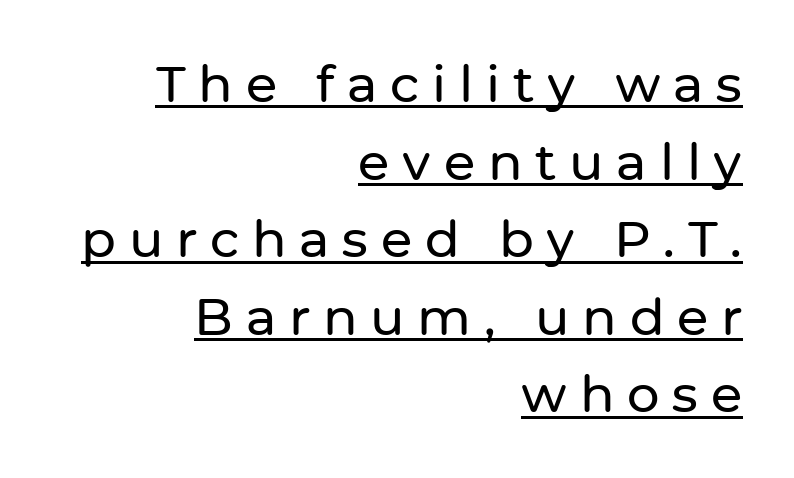
Reading down the block, your eye finds every line finishing at a fixed right position. The glyphs in this specimen are sans serif. Rendered with straight, roman letterforms. This is underlined copy, the kind a proofreader might mark for attention. You could not count columns in this text — the font is proportionally spaced.
